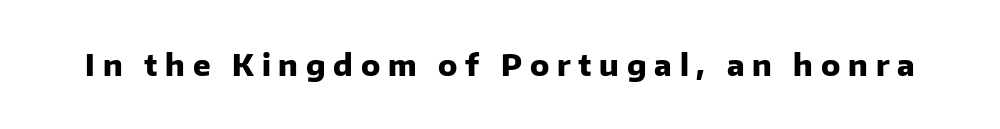
{"serif": "no", "italic": "no", "bold": "yes", "weight": "heavy", "width": "normal", "stroke_contrast": "low", "x_height": "medium", "monospaced": "no", "underline": "no", "letter_spacing": "wide", "letter_spacing_em": 0.27, "glyph_px": 29}
